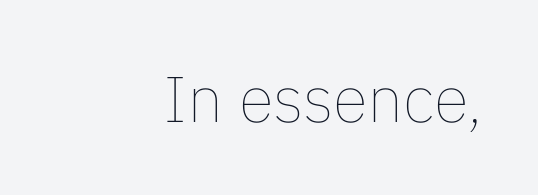
Q: Is the text bold? A: No.
Q: Is the text italic (slanted)? A: No, it is upright.
Q: Is the text underlined? A: No.
Q: How is the paragraph aligned? A: Right-aligned.
Q: Is the spacing between letters normal or unusually wide? A: Normal.
Q: Width (condensed, normal, or wide)? A: Normal.
Q: Stroke contrast? A: Low.
Q: x-height? A: Medium.
Q: Monospaced? A: No.
